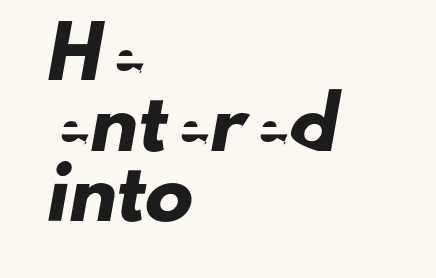
Q: Is the typeface a serif or a sans-serif typeface? A: Sans-serif.
Q: Is the text underlined? A: No.
Q: How is the paragraph aligned? A: Left-aligned.
Q: Is the spacing between letters normal or unusually wide? A: Normal.
Q: Is the spacing between lines tight, normal or loose? A: Normal.
Q: Width (condensed, normal, or wide)? A: Normal.
Q: Stroke contrast? A: Low.
Q: x-height? A: Small.
Q: Monospaced? A: No.
